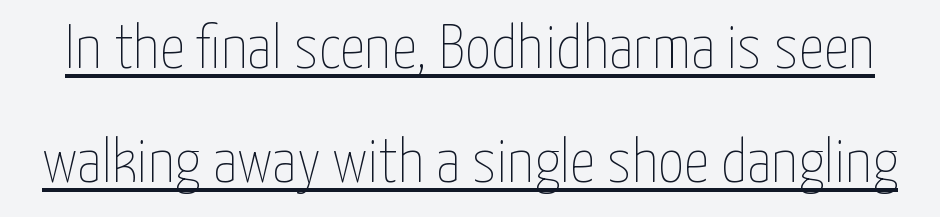
Q: Is the text bold? A: No.
Q: Is the text italic (slanted)? A: No, it is upright.
Q: Is the text underlined? A: Yes.
Q: Is the spacing between letters normal or unusually wide? A: Normal.
Q: Width (condensed, normal, or wide)? A: Condensed.
Q: Stroke contrast? A: Low.
Q: x-height? A: Medium.
Q: Monospaced? A: No.
